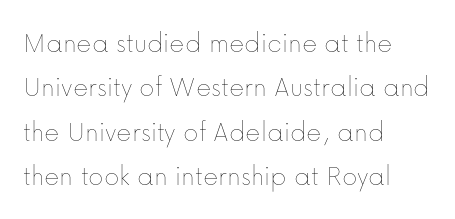
Q: Is the text bold? A: No.
Q: Is the text italic (slanted)? A: No, it is upright.
Q: Is the text underlined? A: No.
Q: How is the paragraph aligned? A: Left-aligned.
Q: Is the spacing between letters normal or unusually wide? A: Normal.
Q: Is the spacing between lines tight, normal or loose? A: Normal.
Q: Width (condensed, normal, or wide)? A: Normal.
Q: Stroke contrast? A: Low.
Q: x-height? A: Medium.
Q: Monospaced? A: No.
